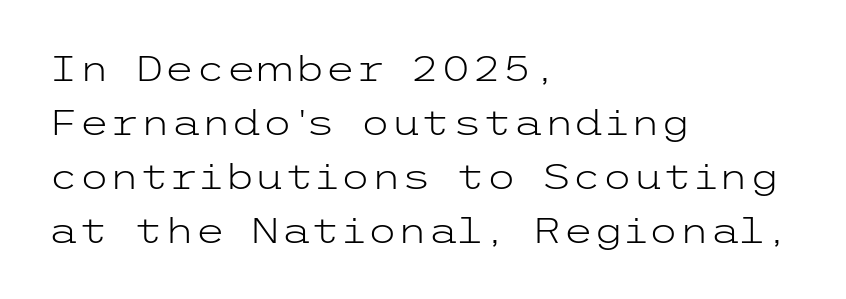
Note: no serifs on the glyphs. The strip under each line holds only bare page. Default kerning and tracking; the words read as compact shapes. Notice how the stems are strictly vertical — no italics here. The strokes are not fattened; the text isn't bold.
